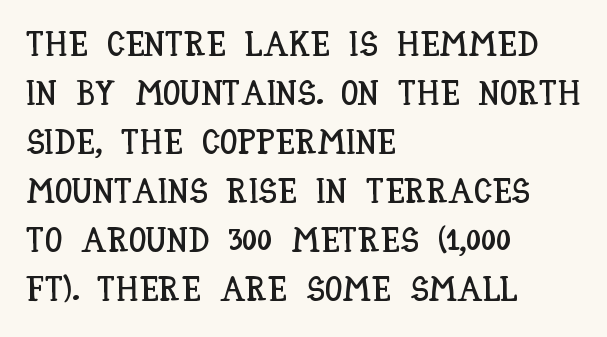
The image shows 35 px condensed type, upright; set left-aligned, normal line spacing (1.4x), normal letter spacing, not underlined; low stroke contrast and a large x-height.
